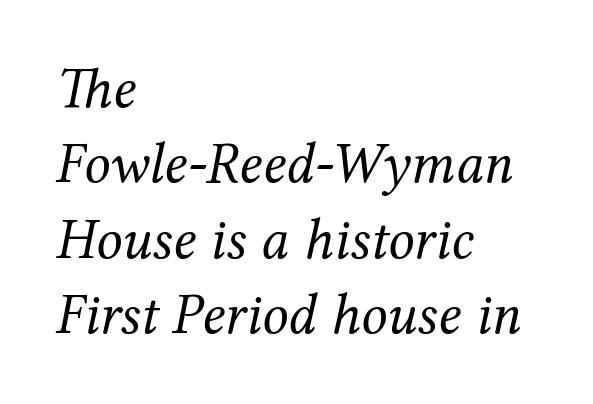
The designer left line spacing at the default. The font sits on the lighter half of the weight spectrum, regular included. Serif or sans? Serif — the stroke terminals have little feet. Teacher's note: observe the even left margin — that is flush-left alignment. No extra tracking has been applied to these lines. Looks like regular typesetting: each glyph gets only the width it needs.
